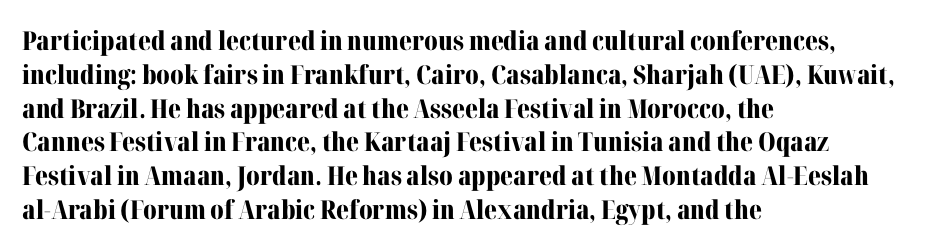
The image shows 26 px bold type, upright; set left-aligned, normal line spacing (1.3x), normal letter spacing, not underlined.
